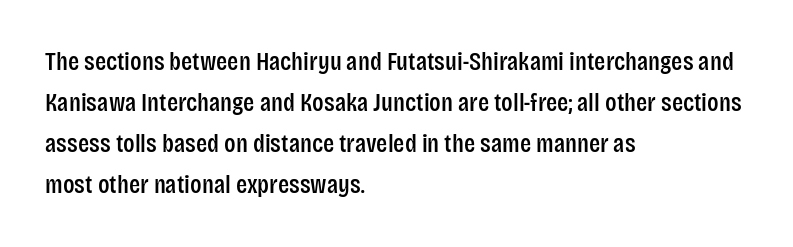
Q: Is the text italic (slanted)? A: No, it is upright.
Q: Is the text underlined? A: No.
Q: How is the paragraph aligned? A: Left-aligned.
Q: Is the spacing between letters normal or unusually wide? A: Normal.
Q: Is the spacing between lines tight, normal or loose? A: Normal.
